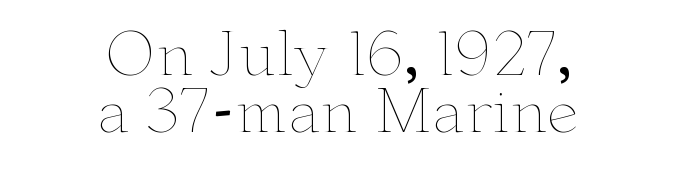
{"italic": "no", "bold": "no", "weight": "thin", "width": "wide", "stroke_contrast": "low", "x_height": "small", "monospaced": "no", "underline": "no", "align": "center", "line_spacing": "tight", "line_spacing_ratio": 0.98, "letter_spacing": "normal", "letter_spacing_em": 0.0, "glyph_px": 58}
